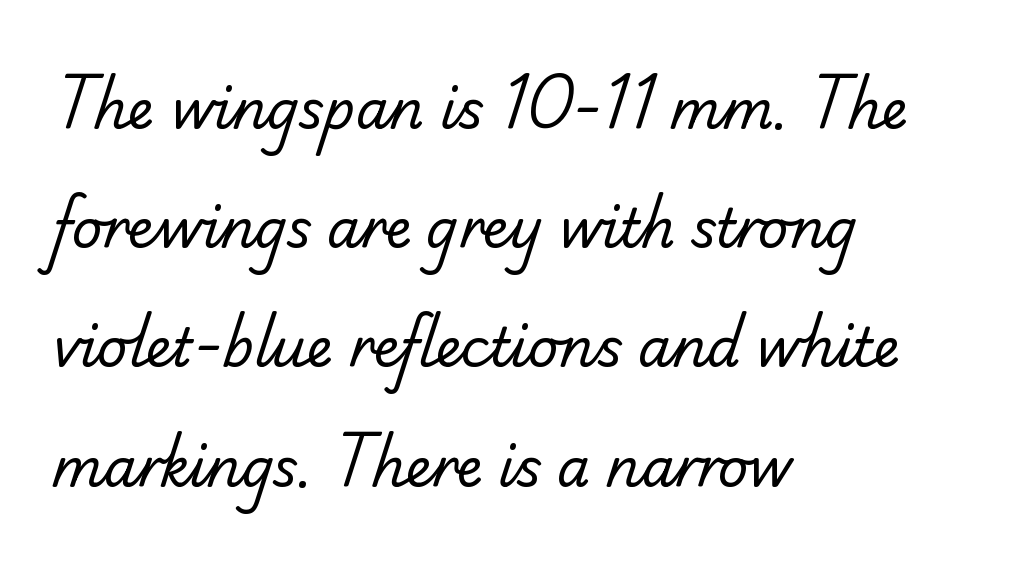
Q: Is the text bold? A: No.
Q: Is the typeface a serif or a sans-serif typeface? A: Sans-serif.
Q: Is the text underlined? A: No.
Q: How is the paragraph aligned? A: Left-aligned.
Q: Is the spacing between letters normal or unusually wide? A: Normal.
Q: Is the spacing between lines tight, normal or loose? A: Loose.
Q: Width (condensed, normal, or wide)? A: Normal.
Q: Stroke contrast? A: Low.
Q: x-height? A: Small.
Q: Monospaced? A: No.
